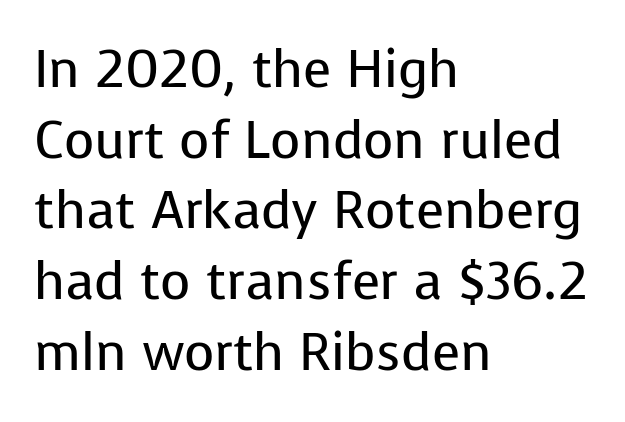
A typesetter would mark this as roman, not italic. Compared with a centered layout, this one pins lines to the left instead. Has an underline been added? It has not. Inter-character spacing is left at the font's built-in metrics.
